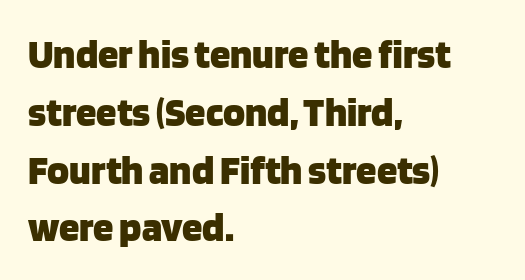
The words here are not underlined. The designer went with a sans here, leaving each stem footless. You could not count columns in this text — the font is proportionally spaced. How would I describe the line gaps? Plain and ordinary. Typographic density is high because the face is bold.
